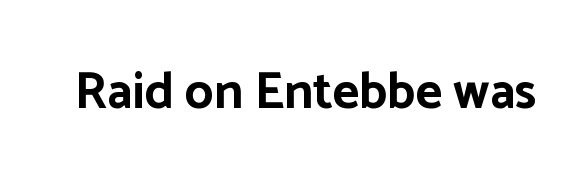
{"serif": "no", "italic": "no", "bold": "yes", "weight": "bold", "width": "normal", "stroke_contrast": "low", "x_height": "medium", "monospaced": "no", "underline": "no", "letter_spacing": "normal", "letter_spacing_em": 0.0, "glyph_px": 51}
